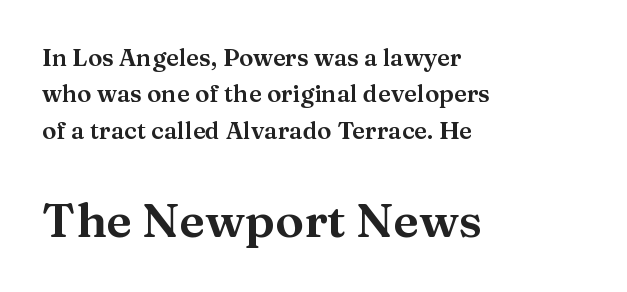
The gap between lines stays unmarked. Note: serifs present on the glyphs. Between one letter and the next there's only the usual sliver of space. Do the characters align in a grid? No, the font is proportional.
